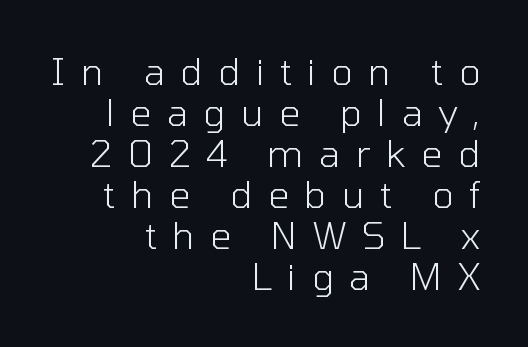
Q: Is the text bold? A: No.
Q: Is the text italic (slanted)? A: No, it is upright.
Q: Is the typeface a serif or a sans-serif typeface? A: Sans-serif.
Q: Is the text underlined? A: No.
Q: How is the paragraph aligned? A: Right-aligned.
Q: Is the spacing between letters normal or unusually wide? A: Unusually wide.
Q: Is the spacing between lines tight, normal or loose? A: Tight.
Q: Width (condensed, normal, or wide)? A: Normal.
Q: Stroke contrast? A: Low.
Q: x-height? A: Medium.
Q: Monospaced? A: No.
